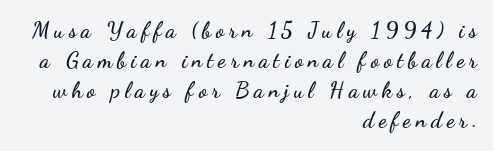
{"underline": "no", "align": "right", "line_spacing": "normal", "line_spacing_ratio": 1.37, "letter_spacing": "wide", "letter_spacing_em": 0.22, "glyph_px": 22}
